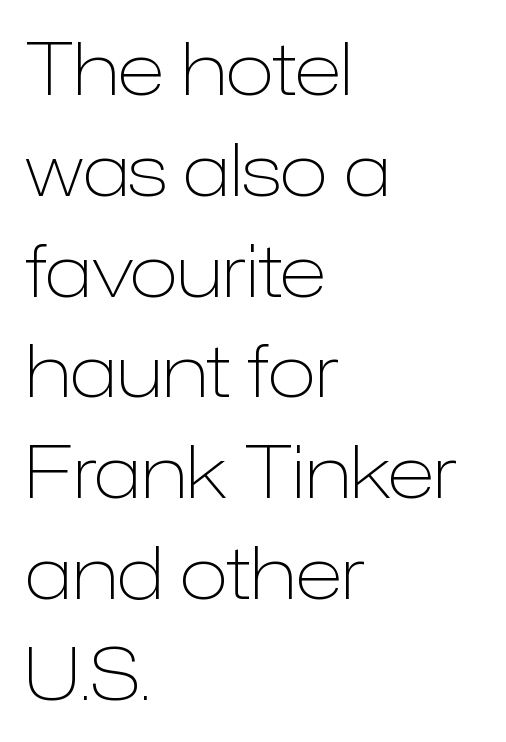
The face used here is rendered with its standard letterfit. The passage shown is typed in a proportional face where columns would drift. The typesetter chose a ragged-right arrangement here. No extra ink here — the face is not bold.
